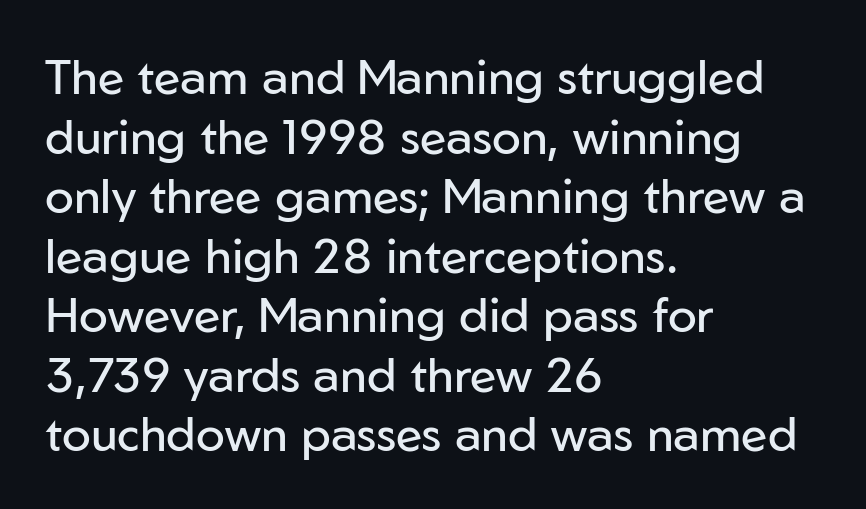
Does extra space separate the letters? No, they use regular spacing. Serif or sans? Sans — the stroke terminals are bare. The rendering uses natural spacing where letterforms have individual widths. The string is rendered with underlining switched off. Stems and bowls with no extra thickness — not bold.
